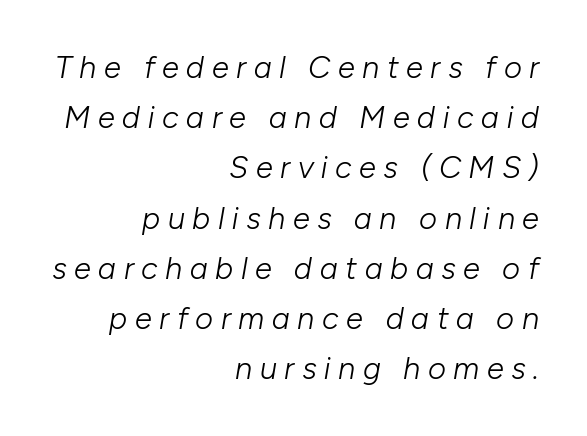
The space beneath each line is pristine and unruled. These lines stack with their right ends in a neat column. Reading down the column, the eye jumps a familiar distance to each next line. Tracking here is generous; glyphs stand well apart from one another.
